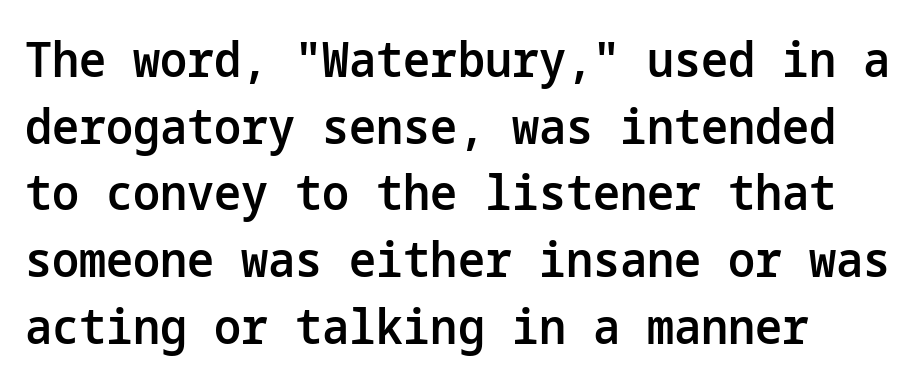
{"serif": "no", "italic": "no", "bold": "semi", "weight": "semibold", "width": "normal", "stroke_contrast": "low", "x_height": "medium", "underline": "no", "line_spacing": "normal", "line_spacing_ratio": 1.39, "letter_spacing": "normal", "letter_spacing_em": 0.0, "glyph_px": 48}
